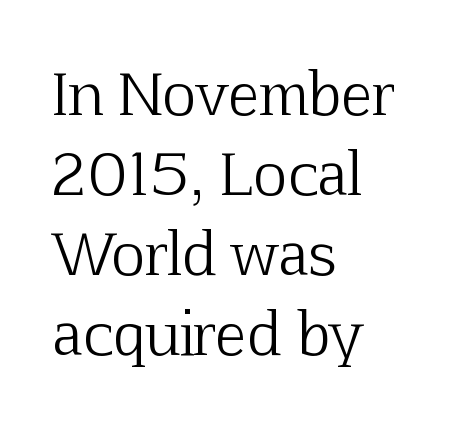
The image shows 58 px light serif type, upright; set left-aligned, normal line spacing (1.38x), normal letter spacing, not underlined; low stroke contrast and a medium x-height.
